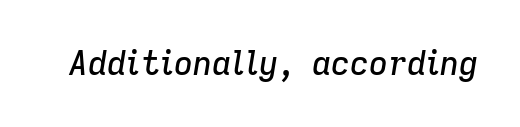
The letters advance in unequal steps, a hallmark of proportional type. The type is set solid horizontally, with unmodified tracking. Lines of text with bare space underneath. Notice how the stems are inclined rather than vertical — that's the hallmark of italics.
